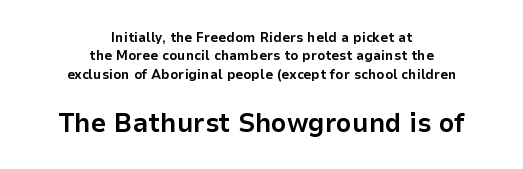
Spacing between characters is what you'd get straight out of the box. Does the weight exceed regular? Yes, all the way to bold. Whoever set this made the second block the dominant, larger element. A normal amount of white space separates one row of letters from the next. Descender tails drop into unmarked territory.
